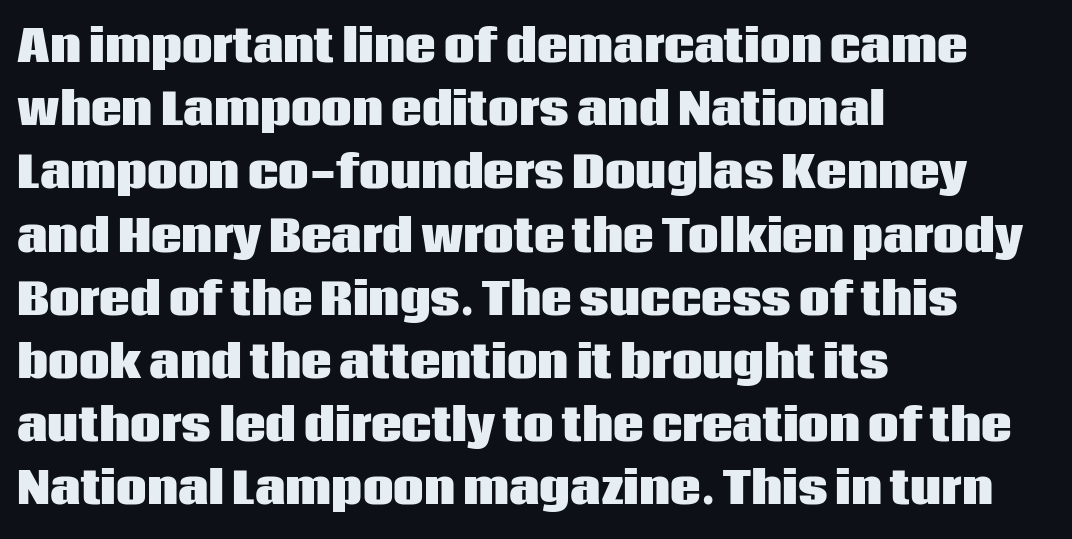
Q: Is the text bold? A: Yes.
Q: Is the text italic (slanted)? A: No, it is upright.
Q: Is the typeface a serif or a sans-serif typeface? A: Sans-serif.
Q: Is the text underlined? A: No.
Q: How is the paragraph aligned? A: Left-aligned.
Q: Is the spacing between letters normal or unusually wide? A: Normal.
Q: Is the spacing between lines tight, normal or loose? A: Normal.
Q: Width (condensed, normal, or wide)? A: Normal.
Q: Stroke contrast? A: Low.
Q: x-height? A: Large.
Q: Monospaced? A: No.
